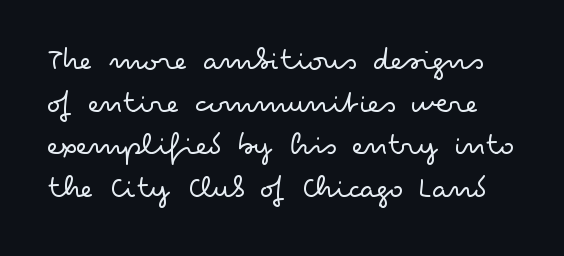
Nope, no serifs anywhere on these letters. The face used here is proportionally spaced, like ordinary book or web type. Upright lettering throughout. Inter-character spacing is left at the font's built-in metrics. Compared with a typical body face, this is equally light or lighter still.
